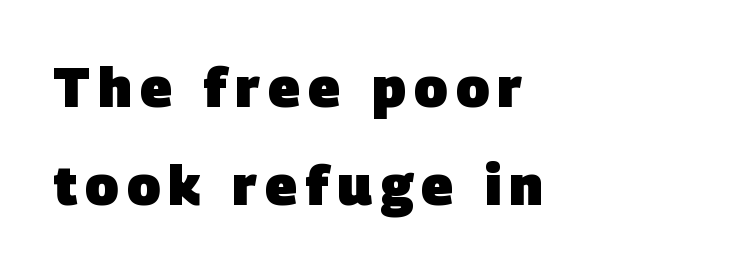
Nobody drew a line under any word here. On the weight axis this lands at bold, roughly 700. Does the type have serifs? No, each stem ends abruptly. Line starts are locked; line ends wander. Note the varied advance widths — an 'i' is clearly narrower than an 'm'.
